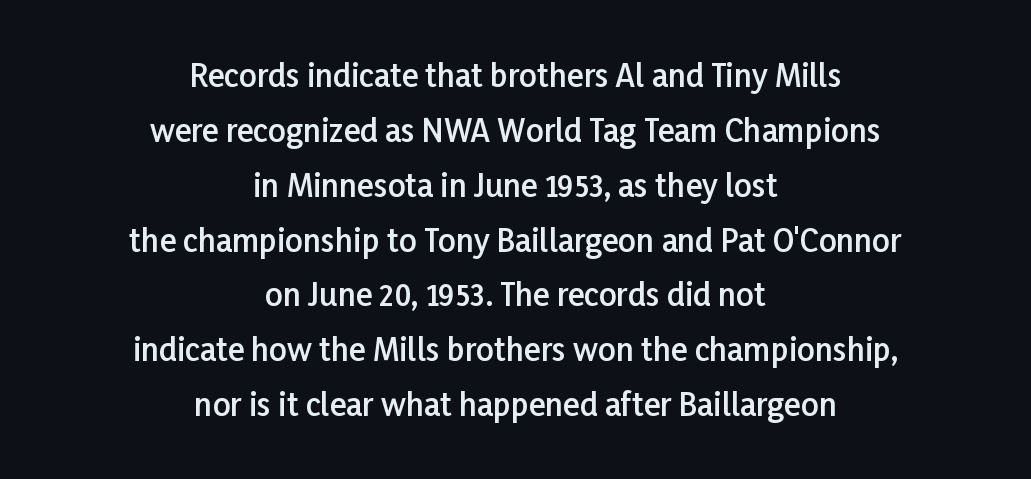
Q: Is the text bold? A: Semi-bold.
Q: Is the text italic (slanted)? A: No, it is upright.
Q: Is the typeface a serif or a sans-serif typeface? A: Sans-serif.
Q: Is the text underlined? A: No.
Q: How is the paragraph aligned? A: Centered.
Q: Is the spacing between letters normal or unusually wide? A: Normal.
Q: Width (condensed, normal, or wide)? A: Normal.
Q: Stroke contrast? A: Low.
Q: x-height? A: Medium.
Q: Monospaced? A: No.
